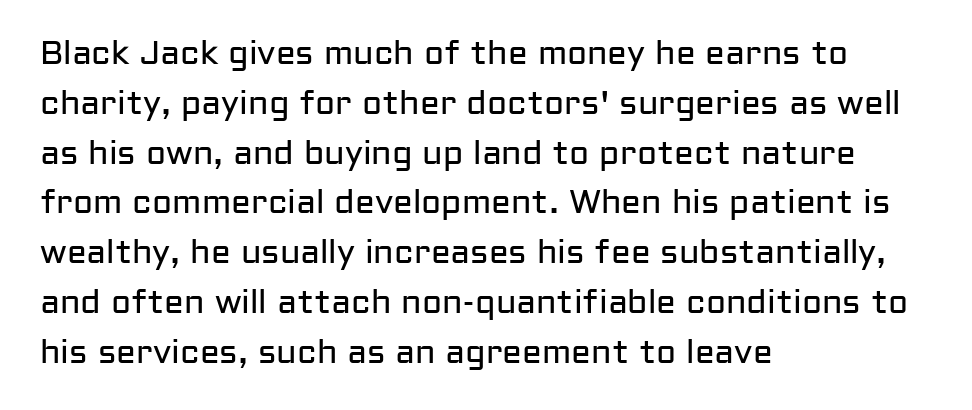
{"serif": "no", "italic": "no", "bold": "no", "weight": "regular", "width": "normal", "stroke_contrast": "low", "x_height": "medium", "monospaced": "no", "underline": "no", "align": "left", "line_spacing": "normal", "line_spacing_ratio": 1.51, "letter_spacing": "normal", "letter_spacing_em": 0.0, "glyph_px": 33}
